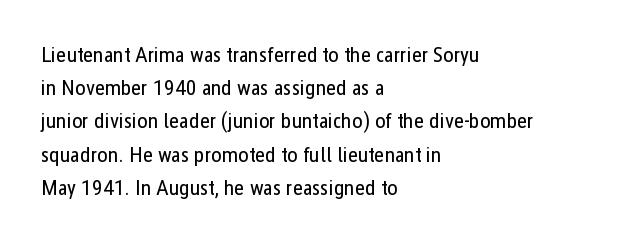
{"italic": "no", "bold": "no", "underline": "no", "align": "left", "line_spacing": "normal", "line_spacing_ratio": 1.51, "letter_spacing": "normal", "letter_spacing_em": 0.0, "glyph_px": 22}
